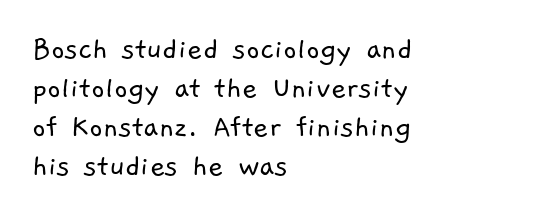
The image shows 33 px light sans-serif type; set left-aligned, line spacing 1.18x, normal letter spacing, not underlined; low stroke contrast and a medium x-height.
